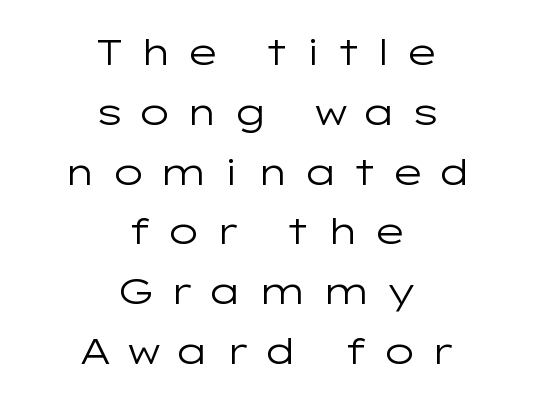
{"serif": "no", "italic": "no", "bold": "no", "weight": "regular", "width": "wide", "stroke_contrast": "low", "x_height": "medium", "monospaced": "no", "underline": "no", "align": "center", "line_spacing": "normal", "line_spacing_ratio": 1.66, "letter_spacing": "wide", "letter_spacing_em": 0.37, "glyph_px": 36}
